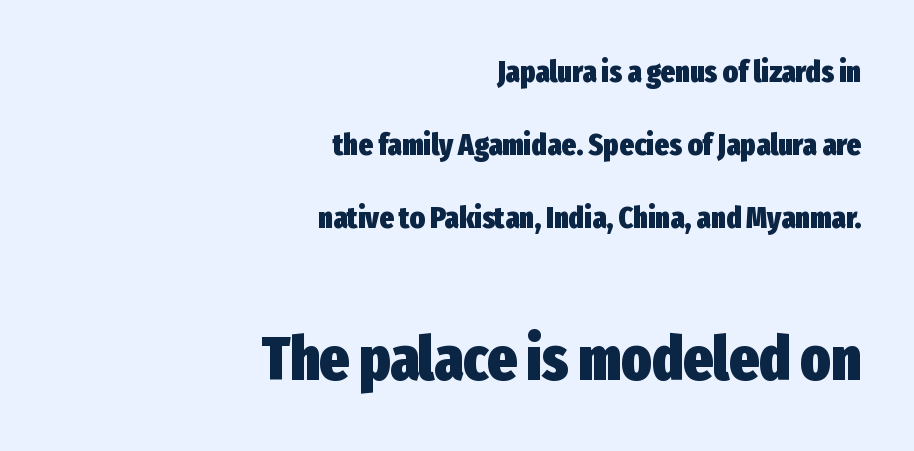
{"serif": "no", "italic": "no", "bold": "yes", "weight": "heavy", "width": "condensed", "stroke_contrast": "low", "x_height": "medium", "monospaced": "no", "underline": "no", "align": "right", "line_spacing": "loose", "line_spacing_ratio": 2.36, "letter_spacing": "normal", "letter_spacing_em": 0.0, "larger_block": "second", "size_ratio": 2.0, "glyph_px": 62}
